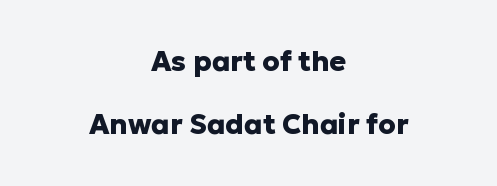
Q: Is the text bold? A: Yes.
Q: Is the text italic (slanted)? A: No, it is upright.
Q: Is the typeface a serif or a sans-serif typeface? A: Sans-serif.
Q: Is the text underlined? A: No.
Q: How is the paragraph aligned? A: Centered.
Q: Is the spacing between letters normal or unusually wide? A: Normal.
Q: Is the spacing between lines tight, normal or loose? A: Loose.
Q: Width (condensed, normal, or wide)? A: Normal.
Q: Stroke contrast? A: Low.
Q: x-height? A: Medium.
Q: Monospaced? A: No.
